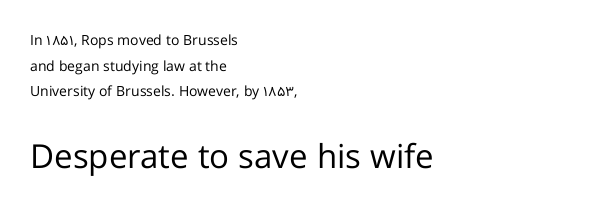
{"serif": "no", "italic": "no", "bold": "no", "weight": "regular", "width": "normal", "stroke_contrast": "low", "x_height": "medium", "monospaced": "no", "underline": "no", "align": "left", "line_spacing_ratio": 1.83, "letter_spacing": "normal", "letter_spacing_em": 0.0, "larger_block": "second", "size_ratio": 2.36, "glyph_px": 33}
